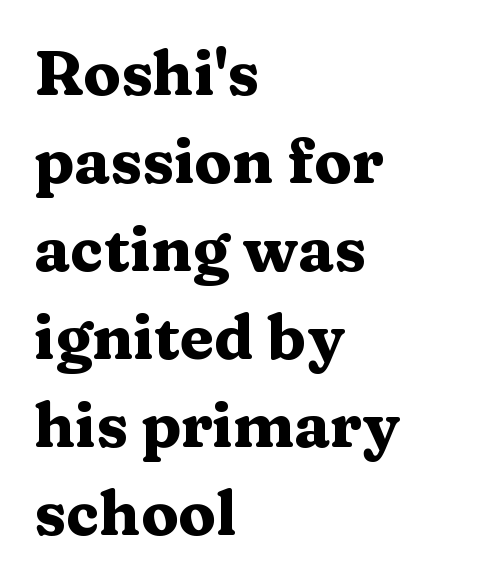
The image shows 62 px heavy, wide serif type, upright; set left-aligned, normal line spacing (1.42x), normal letter spacing, not underlined; medium stroke contrast and a medium x-height.
